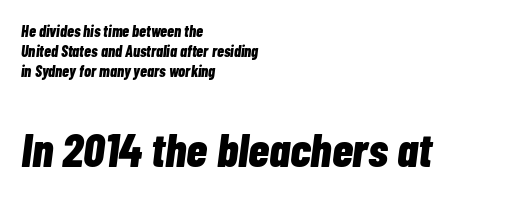
The image shows 48 px bold, condensed type, italic (leaning right); set left-aligned, normal line spacing (1.25x), normal letter spacing, not underlined; the second (bottom) block is 3.0x larger; low stroke contrast and a medium x-height.
